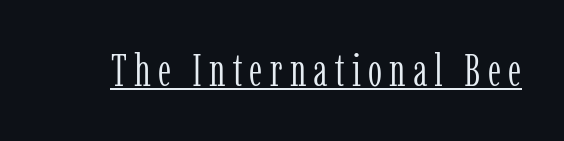
Q: Is the text bold? A: No.
Q: Is the text italic (slanted)? A: No, it is upright.
Q: Is the typeface a serif or a sans-serif typeface? A: Serif.
Q: Is the text underlined? A: Yes.
Q: Width (condensed, normal, or wide)? A: Condensed.
Q: Stroke contrast? A: Low.
Q: x-height? A: Medium.
Q: Monospaced? A: No.
